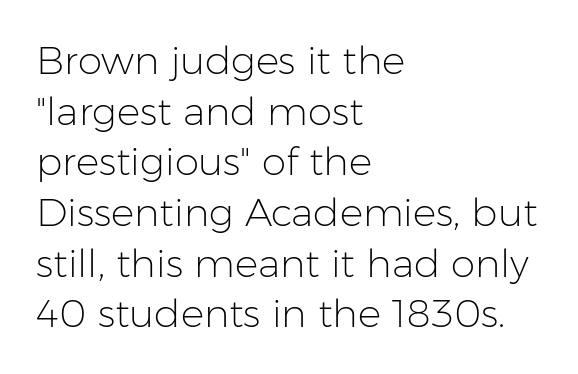
This rendering employs a face without finishing strokes, i.e., a sans-serif. Summary of weight: not heavy and not bold. Has an underline been added? It has not. Italic? Not at all — the glyphs are vertical. Alignment: flush left. You could not count columns in this text — the font is proportionally spaced.
